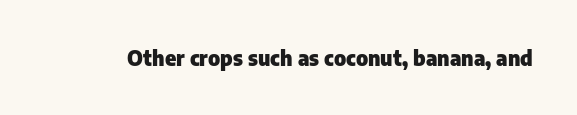
The letterforms sit shoulder to shoulder at normal distance. These lines were composed using upright roman letters. Check the space under the baseline: it is left empty. The sample has been set heavy, in full bold.
